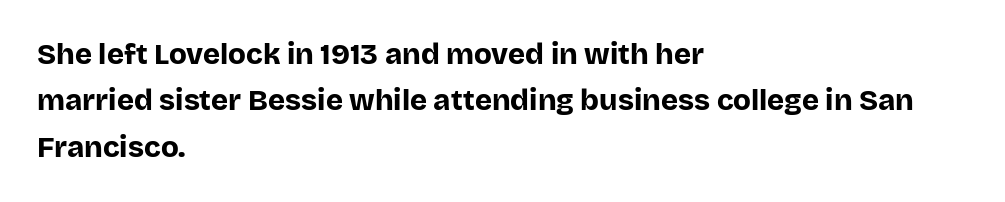
{"serif": "no", "italic": "no", "bold": "yes", "weight": "bold", "width": "normal", "stroke_contrast": "low", "x_height": "large", "monospaced": "no", "underline": "no", "align": "left", "line_spacing": "normal", "line_spacing_ratio": 1.6, "letter_spacing": "normal", "letter_spacing_em": 0.0, "glyph_px": 29}
